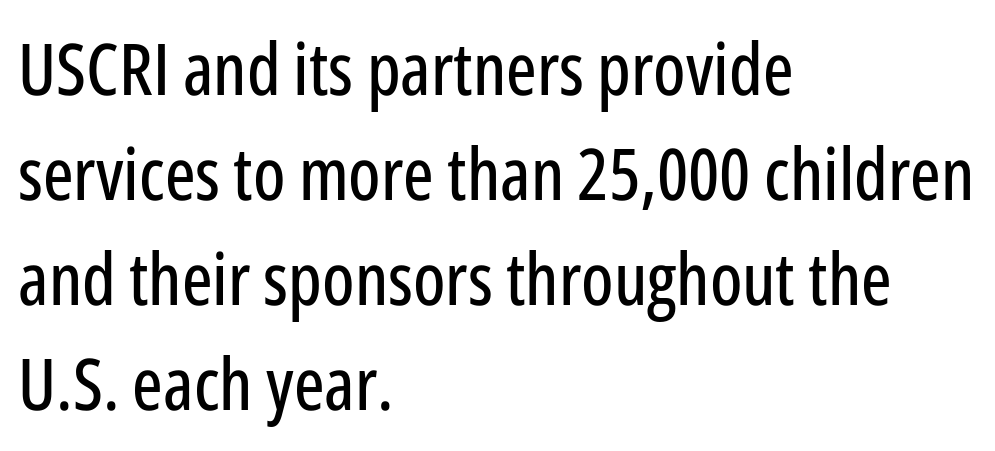
{"serif": "no", "italic": "no", "width": "condensed", "stroke_contrast": "low", "x_height": "medium", "monospaced": "no", "underline": "no", "align": "left", "line_spacing": "normal", "line_spacing_ratio": 1.46, "letter_spacing": "normal", "letter_spacing_em": 0.0, "glyph_px": 72}
